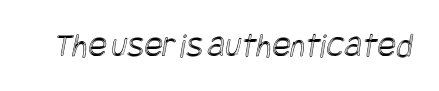
The image shows 35 px condensed type; set normal letter spacing, not underlined; a large x-height.
